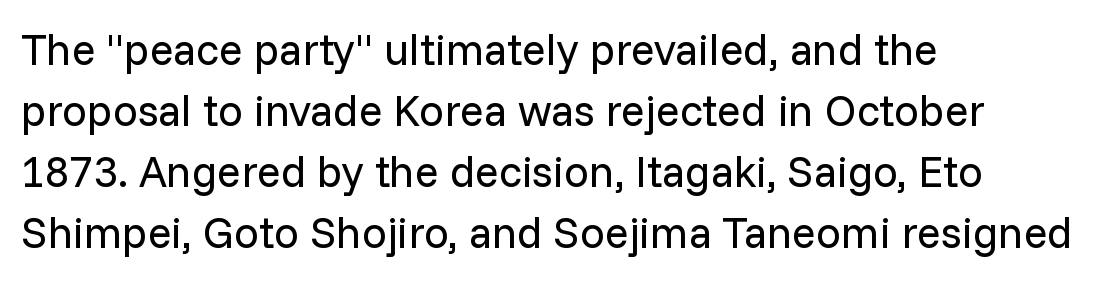
The image shows 44 px regular-weight sans-serif type, upright; set left-aligned, normal line spacing (1.39x), normal letter spacing, not underlined; low stroke contrast and a medium x-height.
